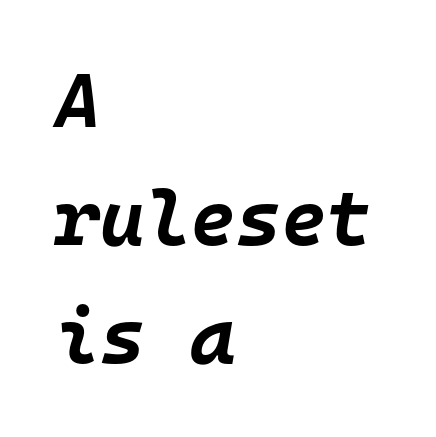
The image shows 77 px bold type, italic (leaning right), monospaced; set left-aligned, normal line spacing (1.53x), normal letter spacing, not underlined; low stroke contrast and a large x-height.
